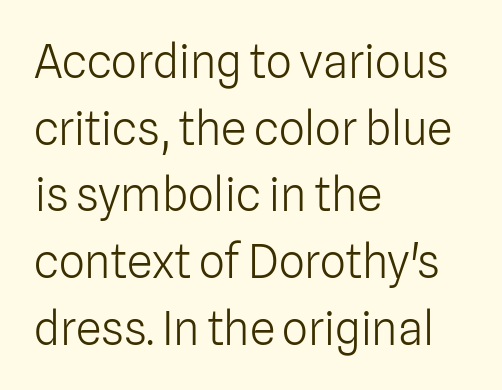
The image shows 46 px light sans-serif type, upright; set left-aligned, normal line spacing (1.45x), normal letter spacing, not underlined; low stroke contrast and a medium x-height.
